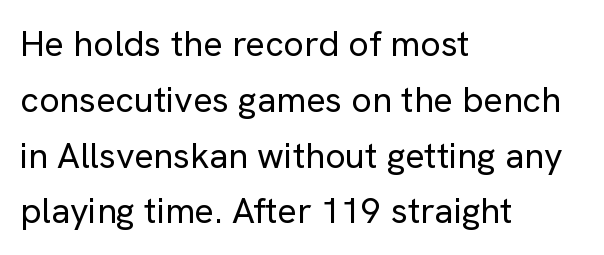
Q: Is the text bold? A: No.
Q: Is the text italic (slanted)? A: No, it is upright.
Q: Is the typeface a serif or a sans-serif typeface? A: Sans-serif.
Q: Is the text underlined? A: No.
Q: How is the paragraph aligned? A: Left-aligned.
Q: Is the spacing between letters normal or unusually wide? A: Normal.
Q: Is the spacing between lines tight, normal or loose? A: Normal.
Q: Width (condensed, normal, or wide)? A: Normal.
Q: Stroke contrast? A: Low.
Q: x-height? A: Medium.
Q: Monospaced? A: No.
